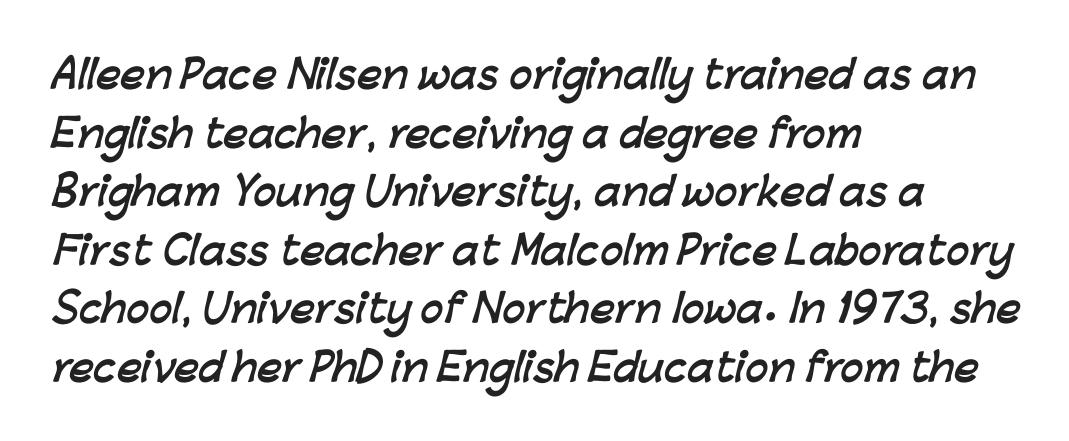
The image shows 38 px semibold sans-serif type; set left-aligned, normal line spacing (1.54x), normal letter spacing, not underlined; low stroke contrast and a medium x-height.
